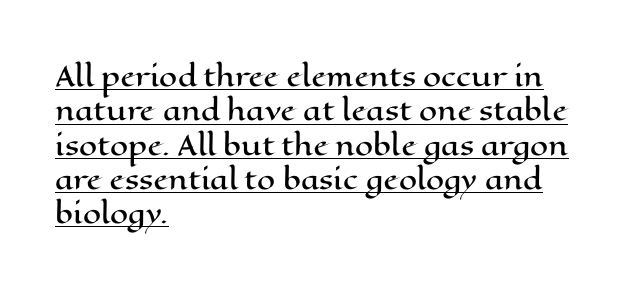
Characters follow at the spacing the type designer built in. The font's upright variant was chosen for this text. Short and long lines alike share a common starting point at left. Regarding leading, the lines here are spaced in the standard way. Check the space under the baseline: a stroke is drawn there.
